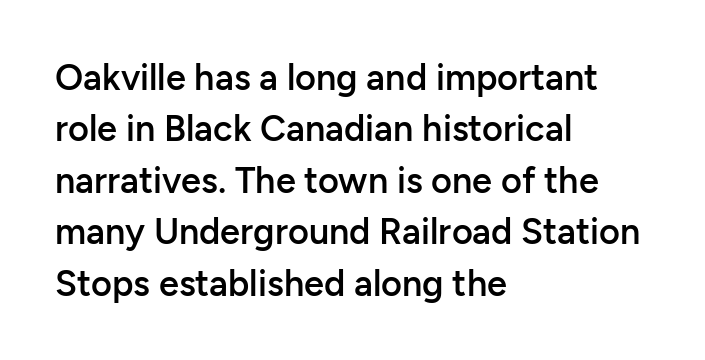
The strip under each line holds only bare page. The rendering uses natural spacing where letterforms have individual widths. Glyph-to-glyph distance matches everyday printed text. This rendering employs a face without finishing strokes, i.e., a sans-serif.
